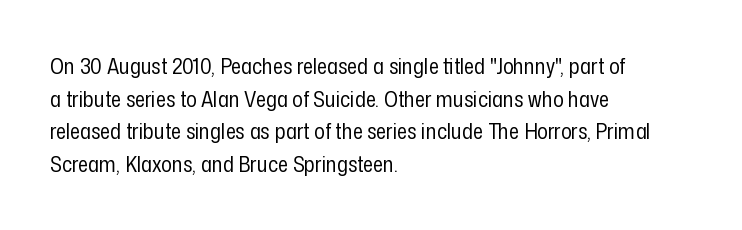
Q: Is the text bold? A: No.
Q: Is the text italic (slanted)? A: No, it is upright.
Q: Is the text underlined? A: No.
Q: How is the paragraph aligned? A: Left-aligned.
Q: Is the spacing between letters normal or unusually wide? A: Normal.
Q: Is the spacing between lines tight, normal or loose? A: Normal.
